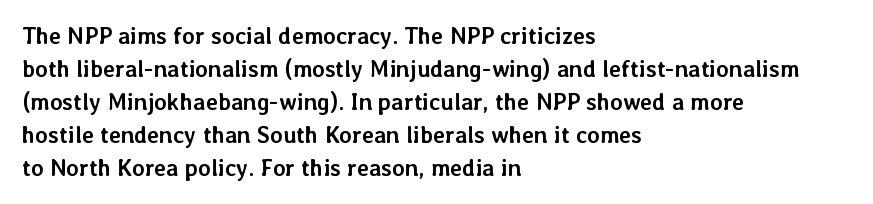
{"italic": "no", "bold": "yes", "underline": "no", "align": "left", "line_spacing": "normal", "line_spacing_ratio": 1.43, "letter_spacing": "normal", "letter_spacing_em": 0.0, "glyph_px": 23}
